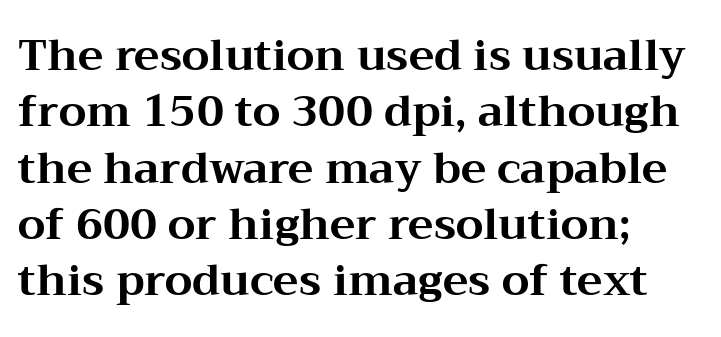
The letters stand upright; this is a roman face. Check where the strokes stop: tiny serifs finish them off. Here the designer chose a conventional face with non-uniform glyph widths. The glyphs have the mass of a bold cut. The type is set solid horizontally, with unmodified tracking. Has an underline been added? It has not.
